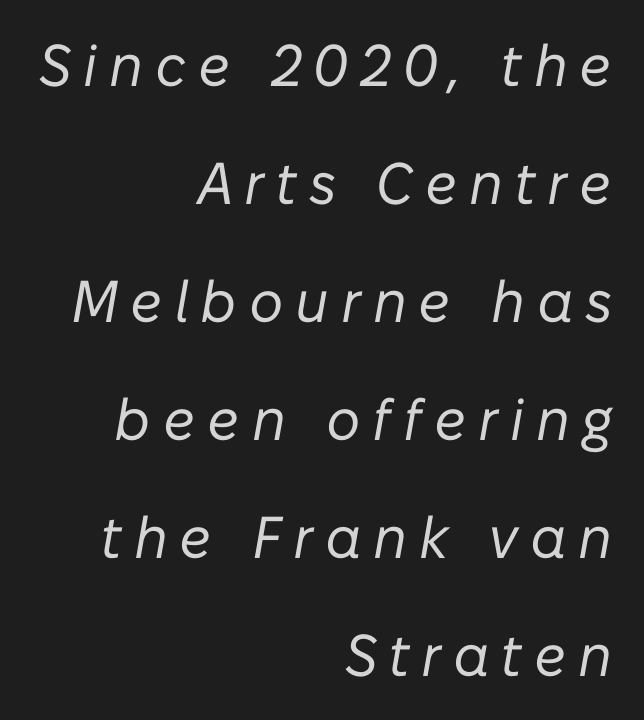
Q: Is the text bold? A: No.
Q: Is the text italic (slanted)? A: Yes, it leans right by about 10 degrees.
Q: Is the text underlined? A: No.
Q: How is the paragraph aligned? A: Right-aligned.
Q: Is the spacing between letters normal or unusually wide? A: Unusually wide.
Q: Is the spacing between lines tight, normal or loose? A: Loose.
Q: Width (condensed, normal, or wide)? A: Normal.
Q: Stroke contrast? A: Low.
Q: x-height? A: Medium.
Q: Monospaced? A: No.
